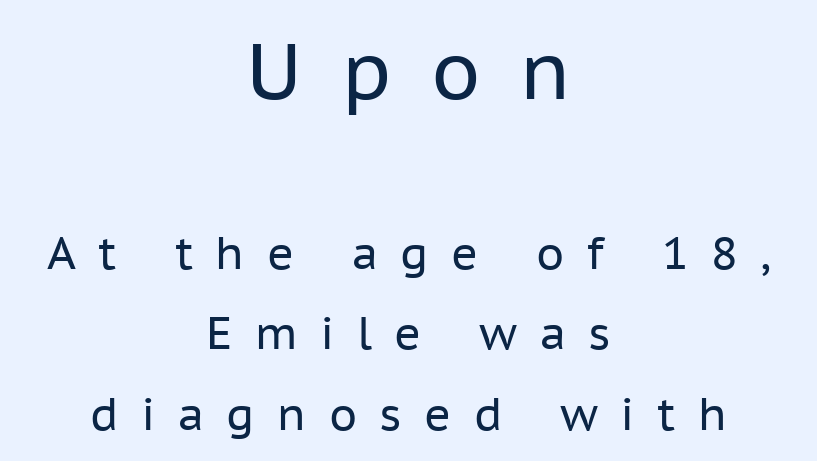
Q: Is the text bold? A: No.
Q: Is the text italic (slanted)? A: No, it is upright.
Q: Is the typeface a serif or a sans-serif typeface? A: Sans-serif.
Q: Is the text underlined? A: No.
Q: How is the paragraph aligned? A: Centered.
Q: Is the spacing between letters normal or unusually wide? A: Unusually wide.
Q: Which block of text is set in a larger size, the first (top) or the second (bottom)? A: The first (top) one.
Q: Width (condensed, normal, or wide)? A: Normal.
Q: Stroke contrast? A: Low.
Q: x-height? A: Medium.
Q: Monospaced? A: No.
